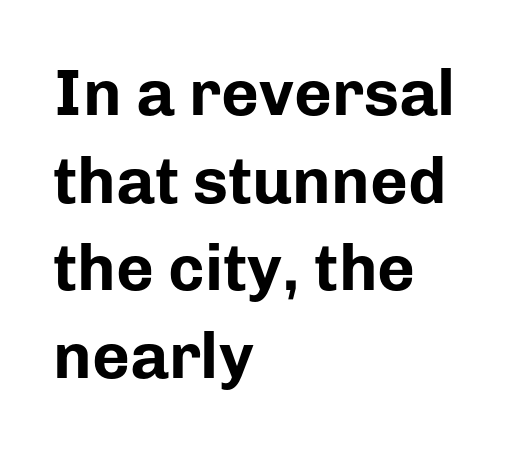
{"serif": "no", "italic": "no", "bold": "yes", "weight": "bold", "width": "normal", "stroke_contrast": "low", "x_height": "medium", "monospaced": "no", "underline": "no", "align": "left", "line_spacing": "normal", "line_spacing_ratio": 1.35, "letter_spacing": "normal", "letter_spacing_em": 0.0, "glyph_px": 65}
